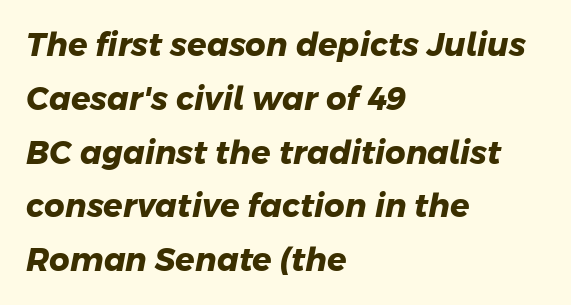
The letters advance in unequal steps, a hallmark of proportional type. Visually the block forms a straight wall on the left and a jagged coastline on the right. Quick note: underline off. The block of text has a typical density, with ordinary space between rows. The gaps between neighbouring characters are ordinary and unremarkable. Observe the absence of serifs on each vertical stroke in this sample.
